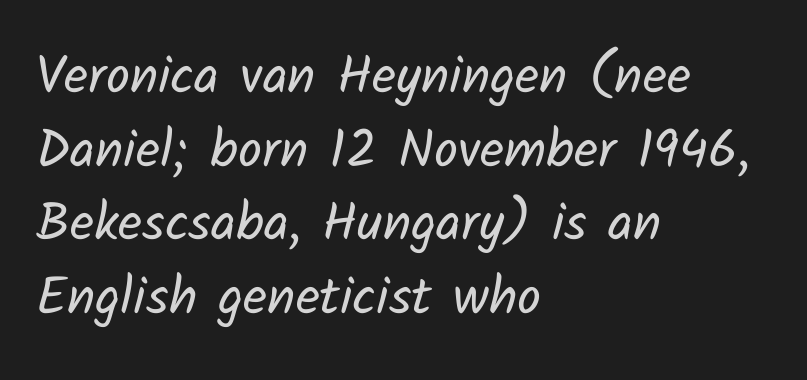
The image shows 53 px regular-weight sans-serif type; set left-aligned, normal line spacing (1.39x), normal letter spacing, not underlined; low stroke contrast and a medium x-height.
